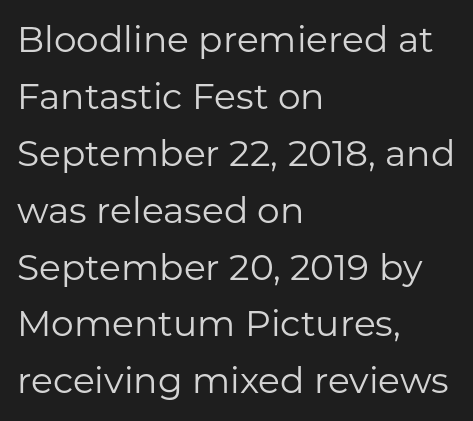
Look at the bottom of the vertical strokes: they stop flat, with no serifs. The passage shown stacks its lines at a standard gap. The compositor pushed each line to the left boundary. Unbolded letterforms with no extra heft. Tracking value appears to be zero — textbook default spacing.
